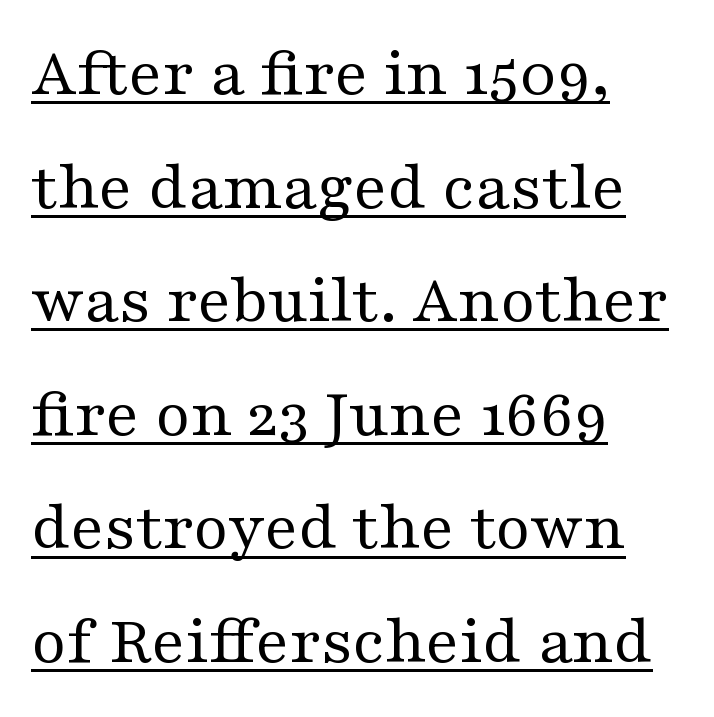
The image shows 71 px regular-weight, wide serif type, upright; set left-aligned, normal line spacing (1.6x), normal letter spacing, underlined; medium stroke contrast and a medium x-height.
